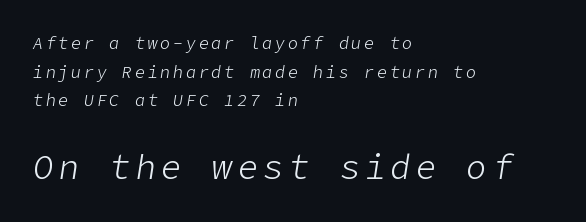
Glance below the letters and you will spot only blank space. Every row of glyphs begins at an identical x-position on the left. Whoever set this made the second block the dominant, larger element. The typeface has the unassuming heft of standard copy or less. Evenly set lines give the paragraph a standard silhouette. It's the slanting kind of type.
